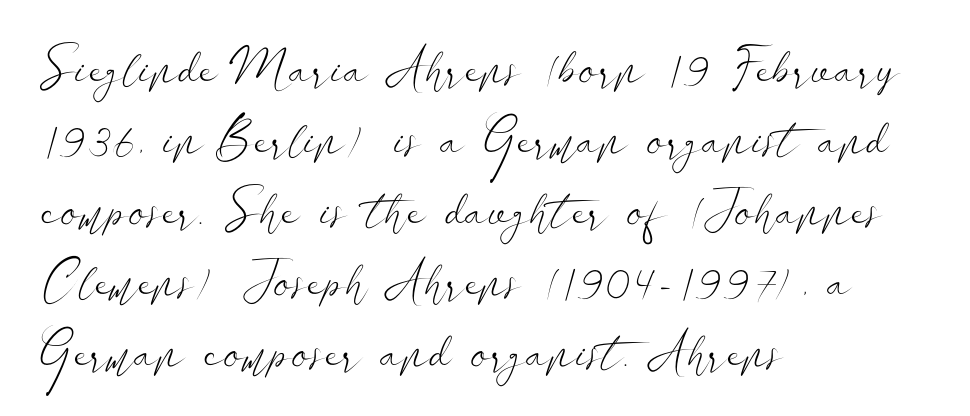
{"serif": "no", "bold": "no", "weight": "light", "width": "wide", "stroke_contrast": "low", "x_height": "small", "monospaced": "no", "underline": "no", "align": "left", "line_spacing": "normal", "line_spacing_ratio": 1.39, "letter_spacing": "normal", "letter_spacing_em": 0.0, "glyph_px": 51}
